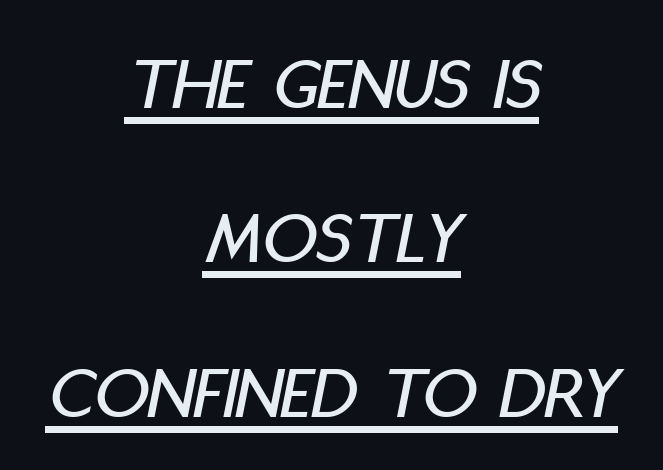
The specimen reads as italic at a glance. Compared with typical body copy, the letter spacing here is the same. Each line of the rendering has a horizontal stroke beneath the glyphs. Regarding leading, the lines here are spaced well apart.
